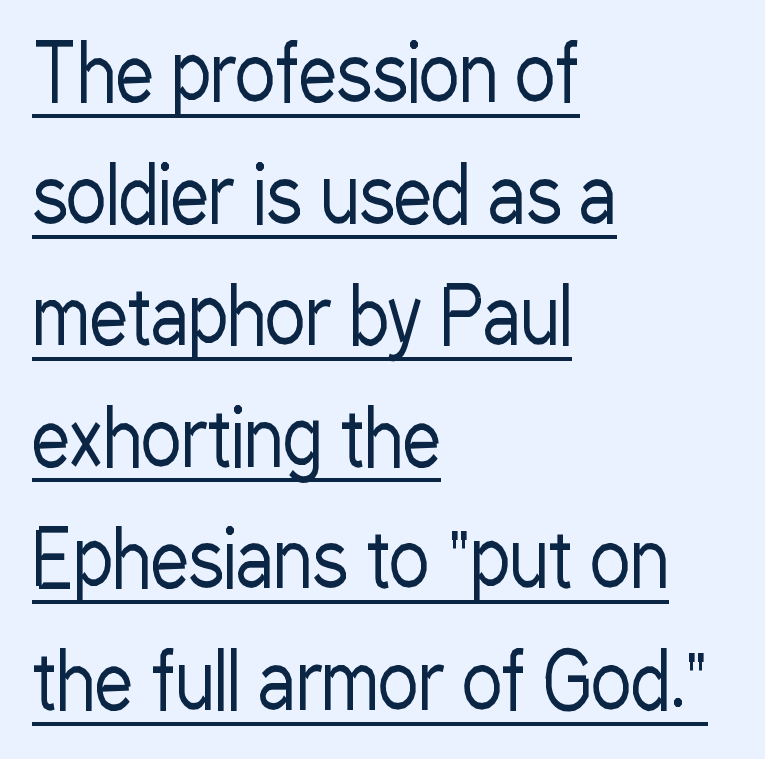
{"serif": "no", "italic": "no", "bold": "no", "weight": "regular", "width": "condensed", "stroke_contrast": "low", "x_height": "medium", "monospaced": "no", "underline": "yes", "align": "left", "line_spacing": "normal", "line_spacing_ratio": 1.6, "letter_spacing": "normal", "letter_spacing_em": 0.0, "glyph_px": 76}
